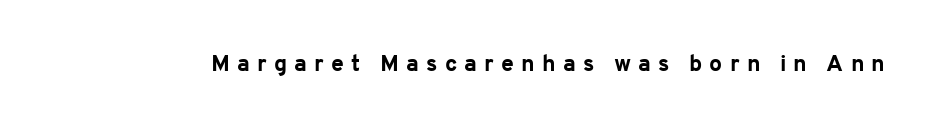
Between one letter and the next there's a generous, obvious gap. Does the lettering tilt? It doesn't — this is upright. I'd describe the lettering as bold — thick and assertive. Letters rest on an invisible, unmarked baseline.
